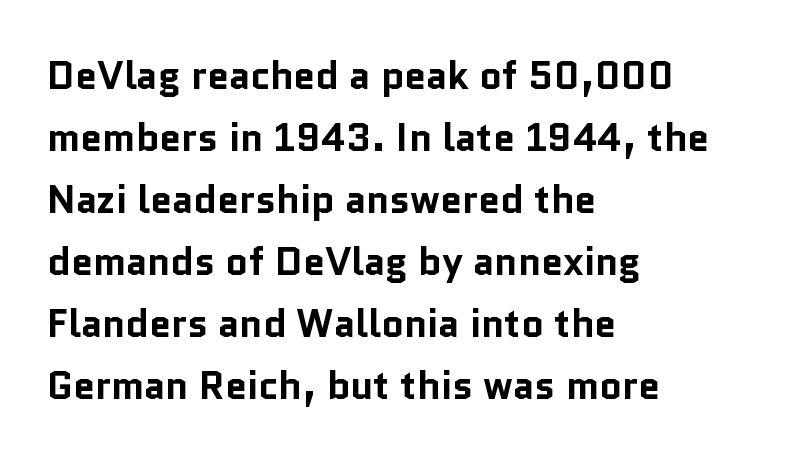
{"serif": "no", "italic": "no", "bold": "yes", "weight": "bold", "width": "normal", "stroke_contrast": "low", "x_height": "medium", "monospaced": "no", "underline": "no", "align": "left", "line_spacing": "normal", "line_spacing_ratio": 1.59, "letter_spacing": "normal", "letter_spacing_em": 0.0, "glyph_px": 39}
